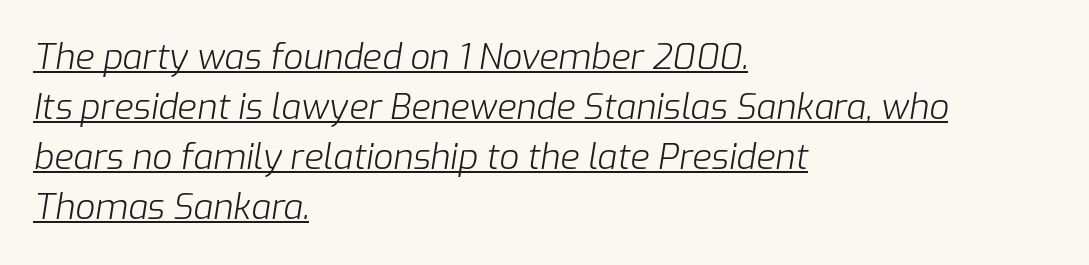
Here the designer chose a conventional face with non-uniform glyph widths. Line spacing here is normal. Each word holds together tightly as a unit, with standard inter-letter gaps. Each line starts at the same left margin while the right side varies. Honestly, the underline is the first thing you notice here. Stroke thickness stays within the range of a standard reading face or lighter.
